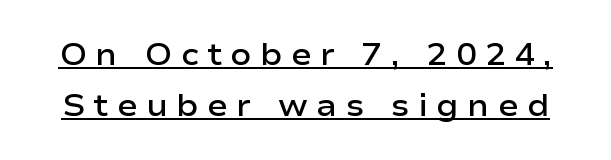
The text was rendered using a sans face with plain stroke endings. The letters stand upright; this is a roman face. How would I describe the line gaps? Plain and ordinary. These characters rest on top of a visible drawn line. Slightly chunky letters — semibold, I'd say, not full bold.
